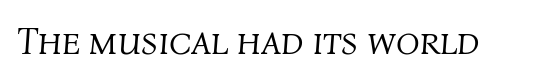
The image shows 39 px light type, italic (leaning right); set normal letter spacing, not underlined; medium stroke contrast and a medium x-height.
